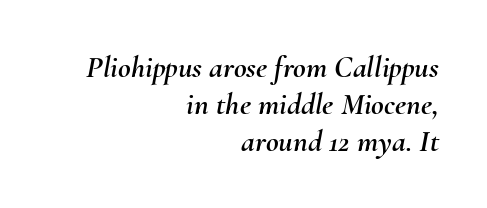
Check the space under the baseline: it is left empty. The lines are quadded right. Do the characters align in a grid? No, the font is proportional. Tracking value appears to be zero — textbook default spacing. This is oblique type, the kind used for emphasis or titles.
